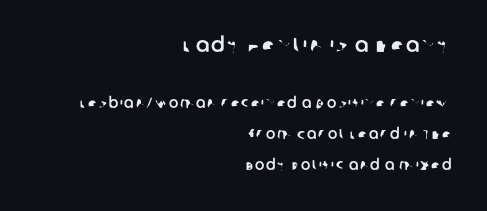
Q: Is the text underlined? A: No.
Q: How is the paragraph aligned? A: Right-aligned.
Q: Is the spacing between lines tight, normal or loose? A: Loose.
Q: Which block of text is set in a larger size, the first (top) or the second (bottom)? A: The first (top) one.
